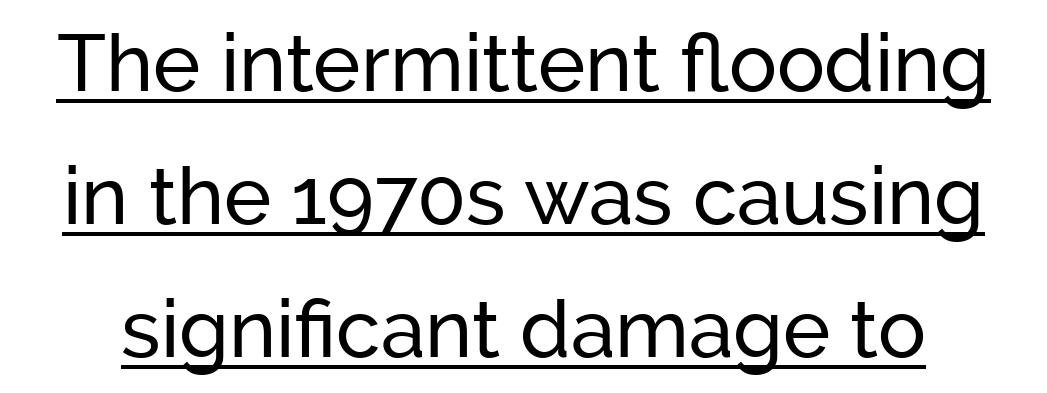
Vertically, the passage feels balanced, rows spaced as you'd expect. Here the designer chose a conventional face with non-uniform glyph widths. The font's upright variant was chosen for this text. Each line of the rendering has a horizontal stroke beneath the glyphs.
